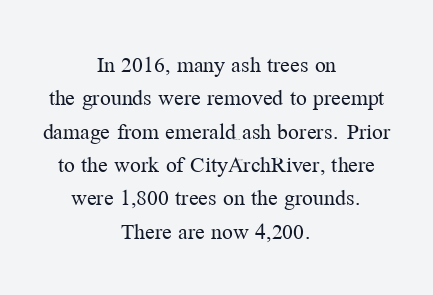
Q: Is the text bold? A: No.
Q: Is the text italic (slanted)? A: No, it is upright.
Q: Is the text underlined? A: No.
Q: How is the paragraph aligned? A: Centered.
Q: Is the spacing between letters normal or unusually wide? A: Normal.
Q: Is the spacing between lines tight, normal or loose? A: Normal.
